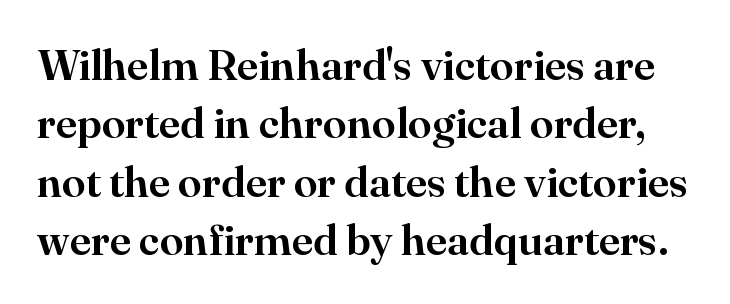
The image shows 43 px serif type, upright; set normal line spacing (1.36x), normal letter spacing, not underlined; high stroke contrast and a small x-height.
